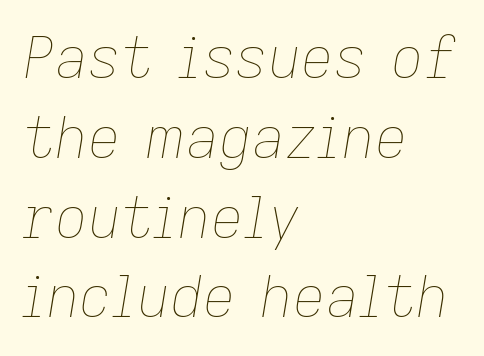
{"italic": "yes", "lean": "right", "slant_degrees": 9, "bold": "no", "weight": "thin", "width": "normal", "stroke_contrast": "low", "x_height": "medium", "monospaced": "no", "underline": "no", "align": "left", "line_spacing": "normal", "line_spacing_ratio": 1.4, "letter_spacing": "normal", "letter_spacing_em": 0.0, "glyph_px": 57}
